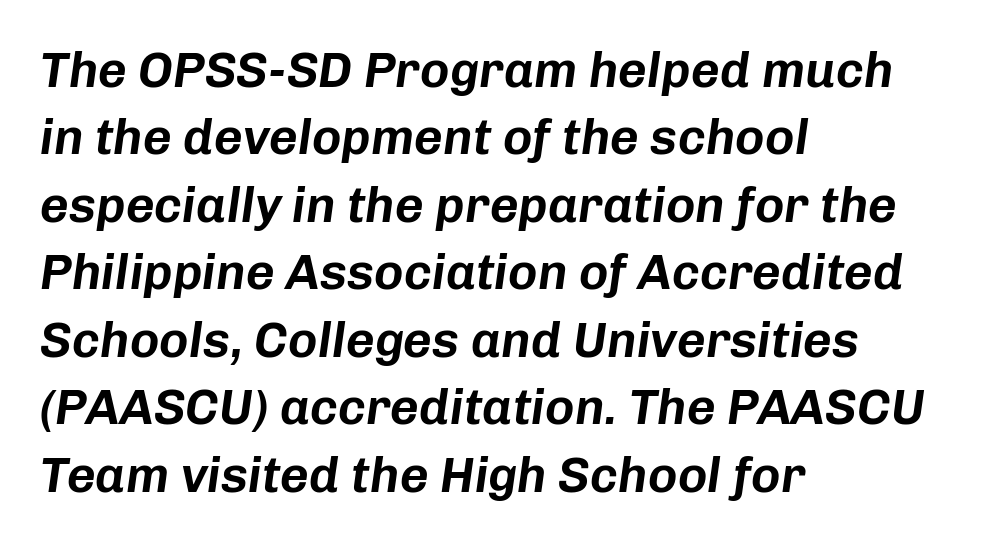
Q: Is the text italic (slanted)? A: Yes, it leans right by about 8 degrees.
Q: Is the text underlined? A: No.
Q: How is the paragraph aligned? A: Left-aligned.
Q: Is the spacing between letters normal or unusually wide? A: Normal.
Q: Is the spacing between lines tight, normal or loose? A: Normal.
Q: Width (condensed, normal, or wide)? A: Normal.
Q: Stroke contrast? A: Low.
Q: x-height? A: Medium.
Q: Monospaced? A: No.
